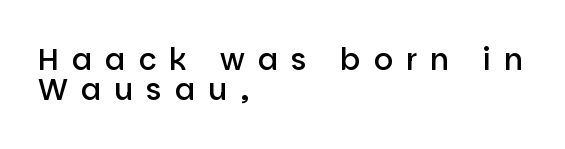
Q: Is the text bold? A: Semi-bold.
Q: Is the text italic (slanted)? A: No, it is upright.
Q: Is the typeface a serif or a sans-serif typeface? A: Sans-serif.
Q: Is the text underlined? A: No.
Q: How is the paragraph aligned? A: Left-aligned.
Q: Is the spacing between letters normal or unusually wide? A: Unusually wide.
Q: Is the spacing between lines tight, normal or loose? A: Tight.
Q: Width (condensed, normal, or wide)? A: Normal.
Q: Stroke contrast? A: Low.
Q: x-height? A: Large.
Q: Monospaced? A: No.
